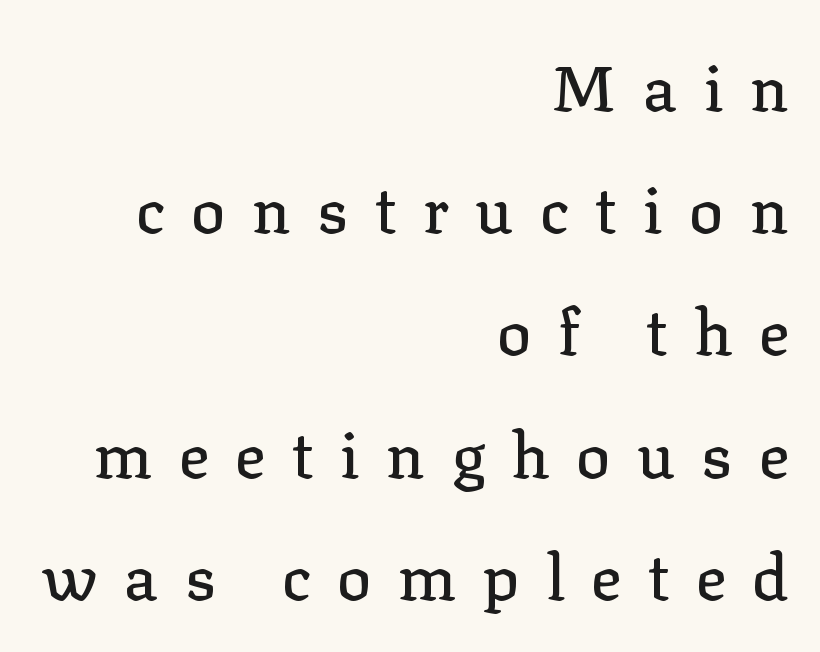
Q: Is the text italic (slanted)? A: No, it is upright.
Q: Is the typeface a serif or a sans-serif typeface? A: Serif.
Q: Is the text underlined? A: No.
Q: How is the paragraph aligned? A: Right-aligned.
Q: Is the spacing between letters normal or unusually wide? A: Unusually wide.
Q: Is the spacing between lines tight, normal or loose? A: Loose.
Q: Width (condensed, normal, or wide)? A: Normal.
Q: Stroke contrast? A: Low.
Q: x-height? A: Medium.
Q: Monospaced? A: No.
